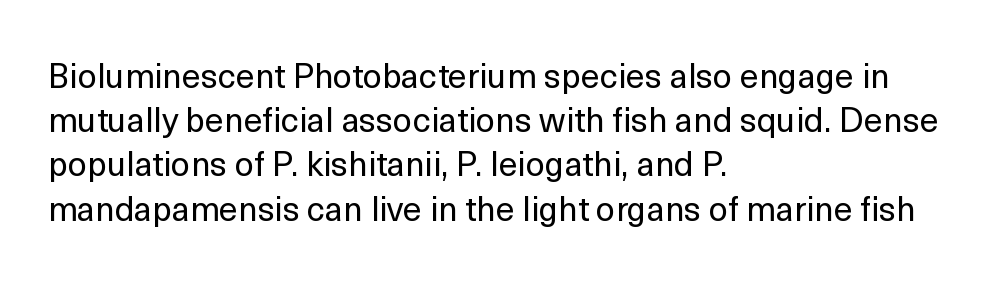
The rendering anchors every line to the left-hand side. Descender tails drop into unmarked territory. The strokes are not fattened; the text isn't bold. Posture: upright roman. Here the designer chose a conventional face with non-uniform glyph widths.
